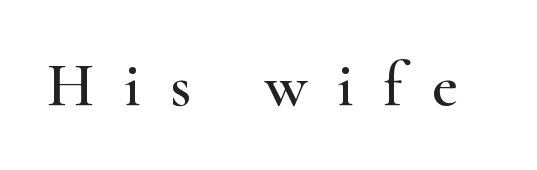
Q: Is the text italic (slanted)? A: No, it is upright.
Q: Is the typeface a serif or a sans-serif typeface? A: Serif.
Q: Is the text underlined? A: No.
Q: Is the spacing between letters normal or unusually wide? A: Unusually wide.
Q: Width (condensed, normal, or wide)? A: Wide.
Q: Stroke contrast? A: High.
Q: x-height? A: Small.
Q: Monospaced? A: No.
